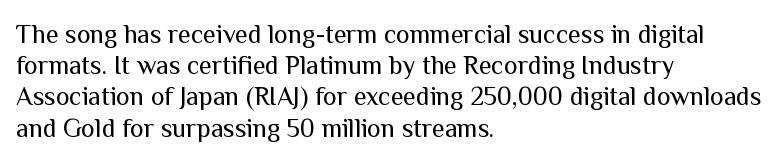
The image shows 26 px text type, upright; set left-aligned, line spacing 1.2x, normal letter spacing, not underlined.
